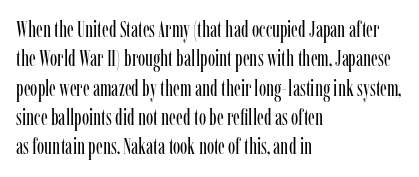
The image shows 22 px text type, upright; set left-aligned, normal line spacing (1.33x), normal letter spacing, not underlined.
